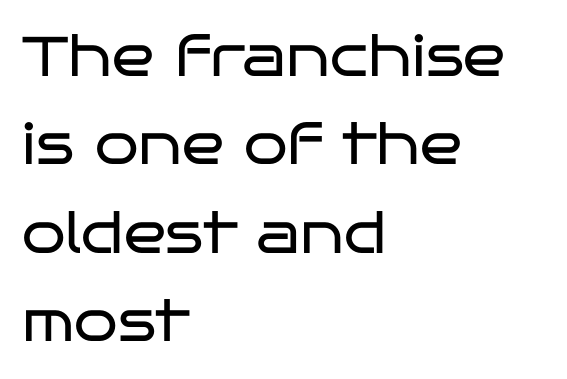
This sample has the flowing, uneven cadence of proportional lettering. The designer went with a sans here, leaving each stem footless. The weight tops out at a normal text grade. If you drew a ruler down the left edge, every line would touch it. Any mark beneath the type? The region is blank. Nope, not italic — everything's standing straight.
